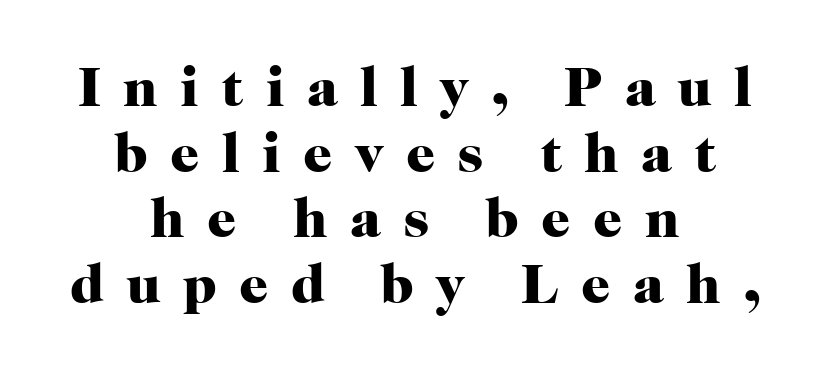
{"serif": "yes", "italic": "no", "bold": "yes", "weight": "heavy", "width": "normal", "stroke_contrast": "high", "x_height": "medium", "monospaced": "no", "underline": "no", "align": "center", "line_spacing": "tight", "line_spacing_ratio": 1.15, "letter_spacing": "wide", "letter_spacing_em": 0.39, "glyph_px": 57}
